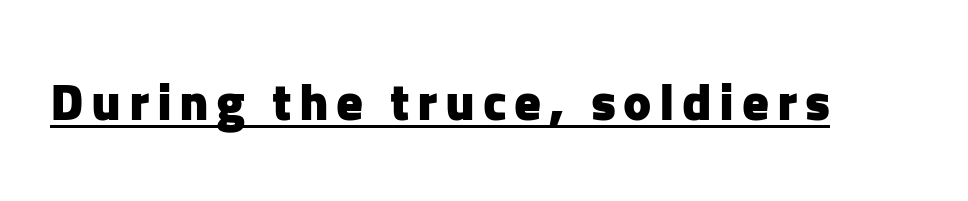
These lines are rendered in a variable-pitch font. Italic? Not at all — the glyphs are vertical. Descenders here cross a horizontal rule under the line. Chunky letters — that's bold for sure. Stroke terminals: plain, sans-serif.
